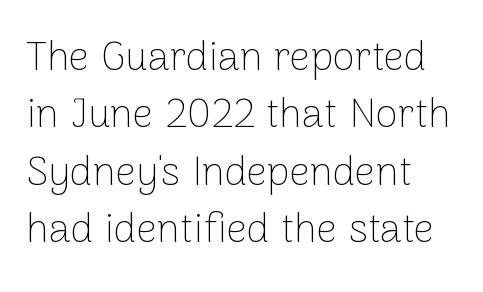
The image shows 41 px thin sans-serif type, upright; set left-aligned, normal line spacing (1.4x), normal letter spacing, not underlined; low stroke contrast and a medium x-height.
